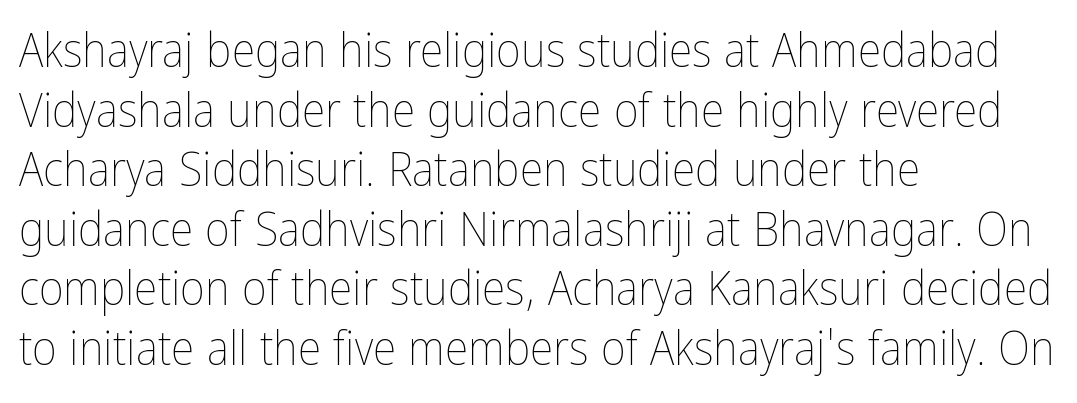
Q: Is the text bold? A: No.
Q: Is the text italic (slanted)? A: No, it is upright.
Q: Is the text underlined? A: No.
Q: How is the paragraph aligned? A: Left-aligned.
Q: Is the spacing between letters normal or unusually wide? A: Normal.
Q: Width (condensed, normal, or wide)? A: Condensed.
Q: Stroke contrast? A: Low.
Q: x-height? A: Medium.
Q: Monospaced? A: No.
